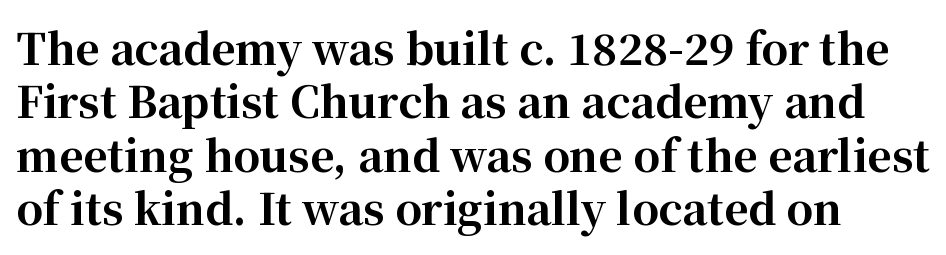
The specimen omits any rule beneath the text block's lines. In terms of weight, the rendering is a true, heavy bold. Nobody touched the tracking dial on this one. Font category for this specimen: serif. In terms of leading, this rendering sits right in the middle. Is this a fixed-width face? No — the glyphs have proportional, varying widths.
